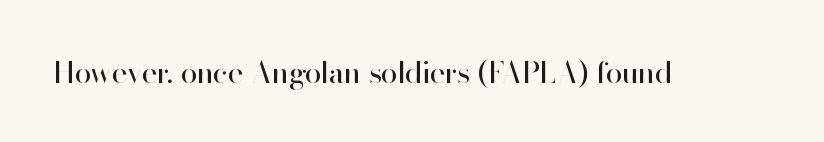
{"serif": "no", "italic": "no", "bold": "no", "weight": "regular", "width": "normal", "stroke_contrast": "high", "x_height": "small", "monospaced": "no", "underline": "no", "letter_spacing": "normal", "letter_spacing_em": 0.0, "glyph_px": 30}
